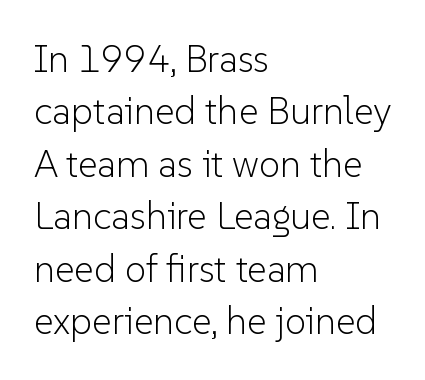
The image shows 38 px light sans-serif type, upright; set left-aligned, normal line spacing (1.38x), normal letter spacing, not underlined; low stroke contrast and a medium x-height.
